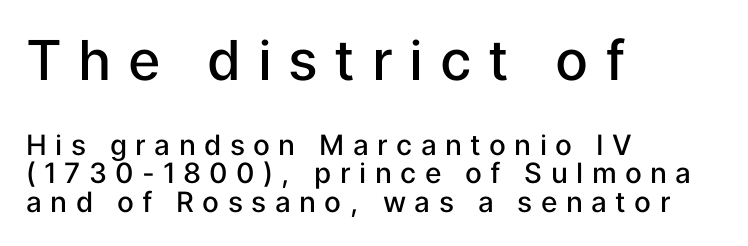
The image shows 55 px semibold sans-serif type, upright; set left-aligned, tight line spacing (1.03x), unusually wide letter spacing (+0.3 em), not underlined; the first (top) block is 1.96x larger; low stroke contrast and a medium x-height.
